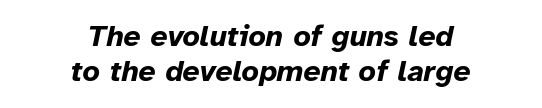
The image shows 30 px bold type, italic (leaning right); set centered, line spacing 1.18x, normal letter spacing, not underlined; low stroke contrast and a medium x-height.
